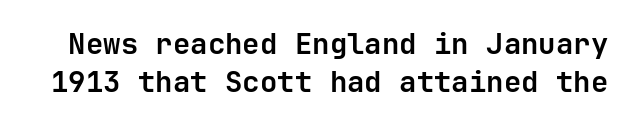
Q: Is the text bold? A: Yes.
Q: Is the text italic (slanted)? A: No, it is upright.
Q: Is the typeface a serif or a sans-serif typeface? A: Sans-serif.
Q: Is the text underlined? A: No.
Q: Is the spacing between letters normal or unusually wide? A: Normal.
Q: Is the spacing between lines tight, normal or loose? A: Normal.
Q: Width (condensed, normal, or wide)? A: Normal.
Q: Stroke contrast? A: Low.
Q: x-height? A: Medium.
Q: Monospaced? A: Yes.
